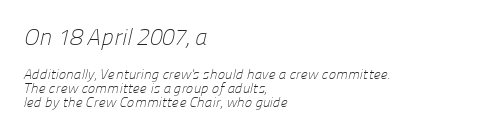
{"bold": "no", "underline": "no", "align": "left", "line_spacing": "tight", "line_spacing_ratio": 1.02, "letter_spacing": "normal", "letter_spacing_em": 0.0, "larger_block": "first", "size_ratio": 1.64, "glyph_px": 23}
